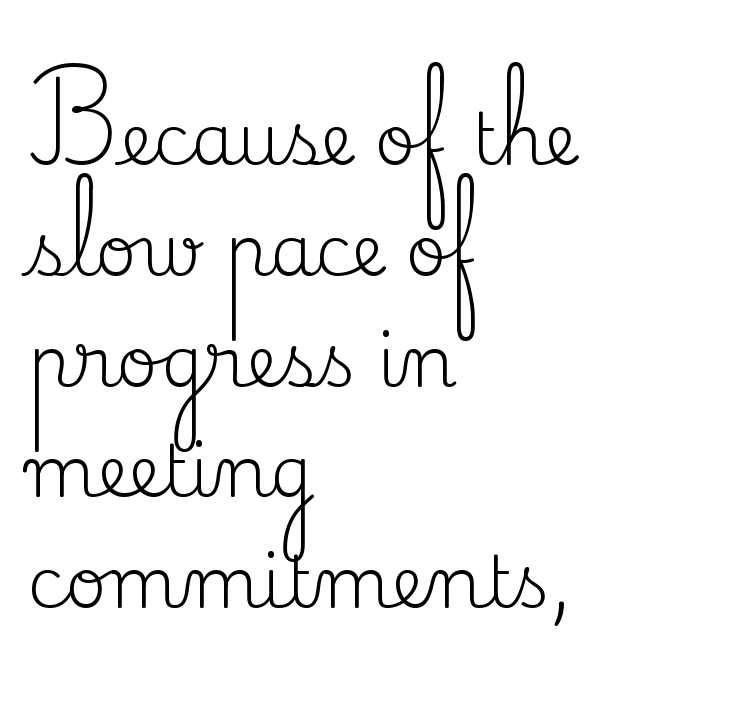
{"serif": "yes", "italic": "no", "bold": "no", "weight": "regular", "width": "normal", "stroke_contrast": "medium", "x_height": "small", "monospaced": "no", "underline": "no", "align": "left", "line_spacing": "normal", "line_spacing_ratio": 1.56, "letter_spacing": "normal", "letter_spacing_em": 0.0, "glyph_px": 71}
